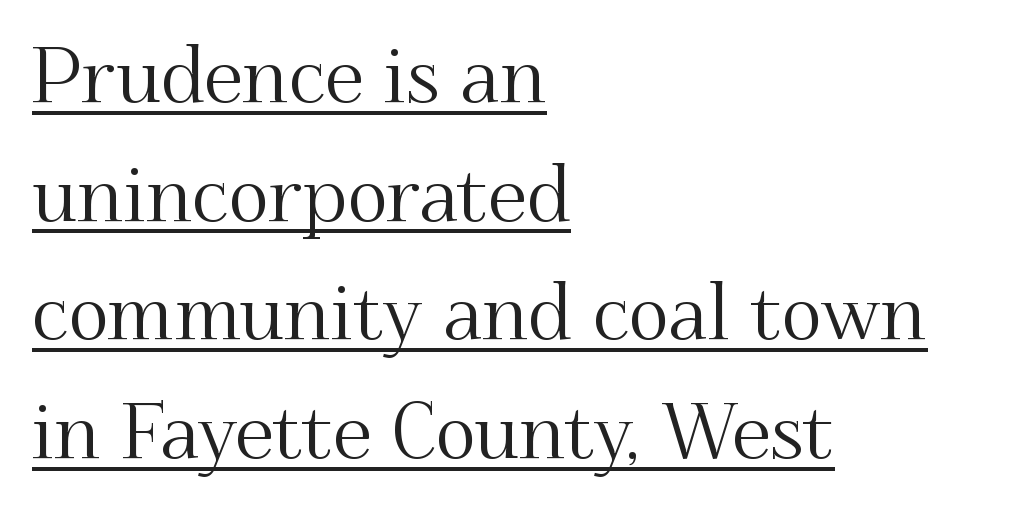
{"serif": "yes", "italic": "no", "width": "normal", "stroke_contrast": "medium", "x_height": "small", "monospaced": "no", "underline": "yes", "align": "left", "line_spacing": "normal", "line_spacing_ratio": 1.52, "letter_spacing": "normal", "letter_spacing_em": 0.0, "glyph_px": 78}
